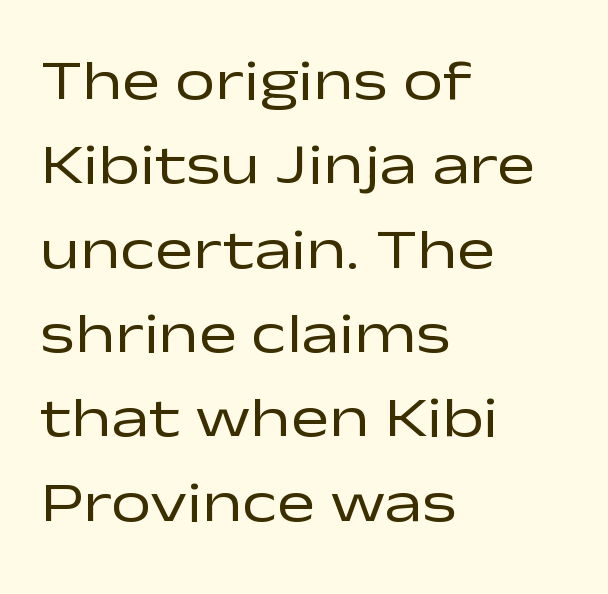
{"serif": "no", "italic": "no", "bold": "no", "weight": "regular", "width": "wide", "stroke_contrast": "low", "x_height": "medium", "monospaced": "no", "underline": "no", "align": "left", "line_spacing": "normal", "line_spacing_ratio": 1.48, "letter_spacing": "normal", "letter_spacing_em": 0.0, "glyph_px": 57}
